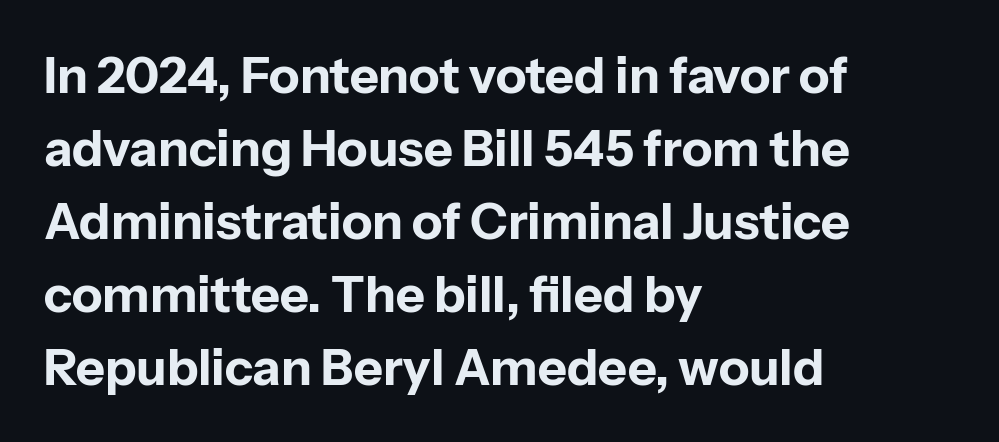
{"serif": "no", "italic": "no", "bold": "yes", "weight": "bold", "width": "normal", "stroke_contrast": "low", "x_height": "medium", "monospaced": "no", "underline": "no", "align": "left", "line_spacing": "normal", "line_spacing_ratio": 1.46, "letter_spacing": "normal", "letter_spacing_em": 0.0, "glyph_px": 50}
